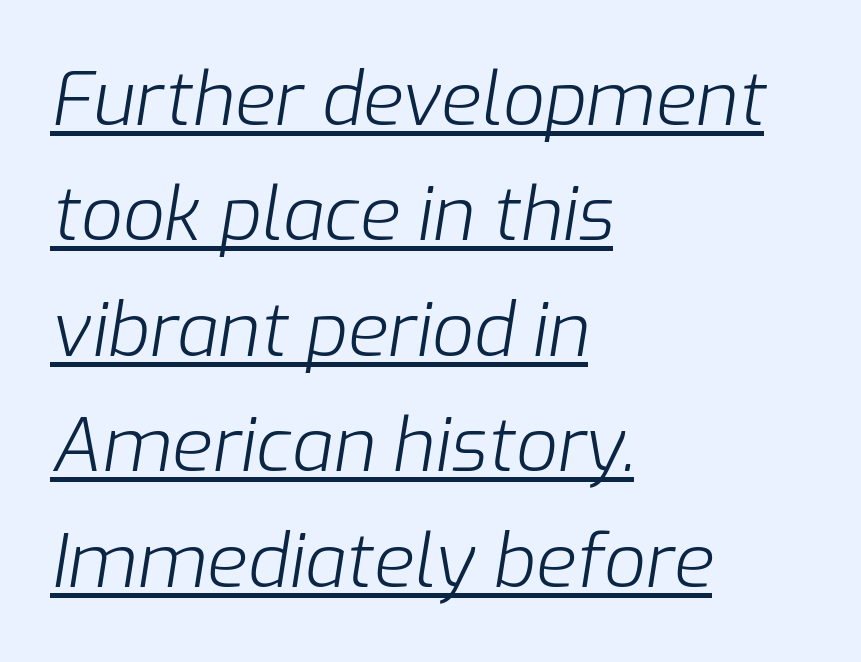
Notice how a bar underscores the lettering throughout. This reads as an unemphasized weight, regular at the heaviest. These lines are set flush left with a ragged right edge. You could not count columns in this text — the font is proportionally spaced.
